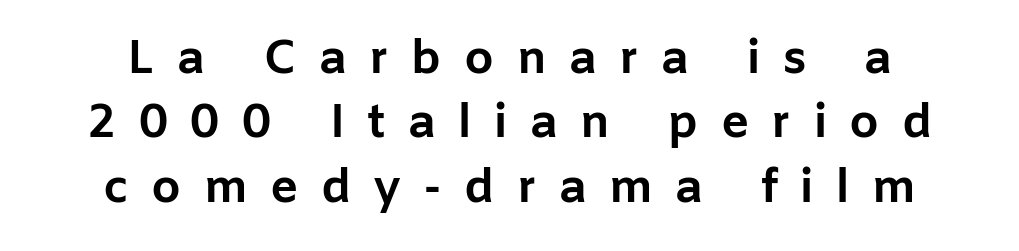
{"serif": "no", "italic": "no", "bold": "yes", "weight": "bold", "width": "normal", "stroke_contrast": "low", "x_height": "medium", "monospaced": "no", "underline": "no", "align": "center", "line_spacing": "normal", "line_spacing_ratio": 1.37, "letter_spacing": "wide", "letter_spacing_em": 0.48, "glyph_px": 47}
